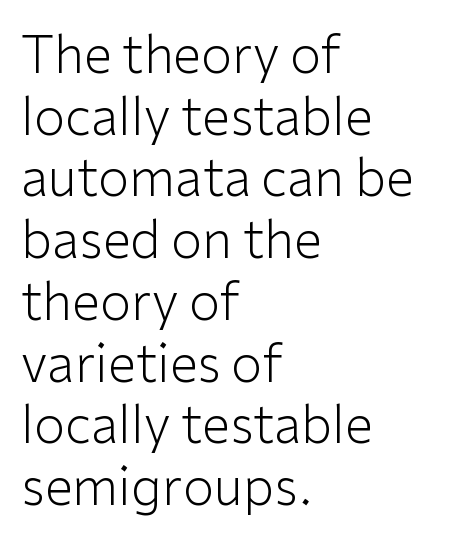
Q: Is the text bold? A: No.
Q: Is the text italic (slanted)? A: No, it is upright.
Q: Is the typeface a serif or a sans-serif typeface? A: Sans-serif.
Q: Is the text underlined? A: No.
Q: How is the paragraph aligned? A: Left-aligned.
Q: Is the spacing between letters normal or unusually wide? A: Normal.
Q: Width (condensed, normal, or wide)? A: Normal.
Q: Stroke contrast? A: Low.
Q: x-height? A: Medium.
Q: Monospaced? A: No.
